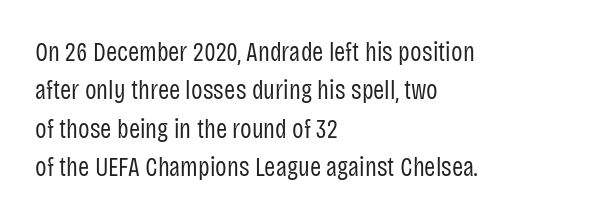
The image shows 27 px text type, upright; set left-aligned, normal line spacing (1.42x), normal letter spacing, not underlined.
